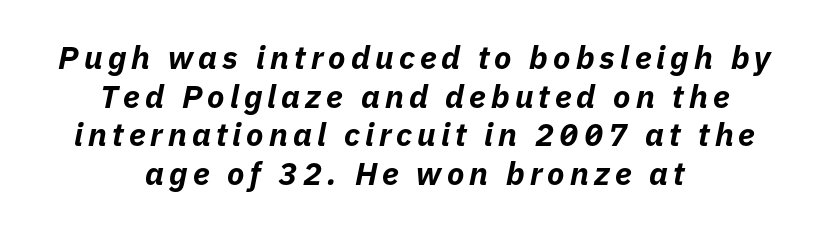
{"italic": "yes", "lean": "right", "slant_degrees": 11, "bold": "yes", "weight": "bold", "width": "normal", "stroke_contrast": "low", "x_height": "medium", "monospaced": "no", "underline": "no", "align": "center", "line_spacing_ratio": 1.21, "glyph_px": 32}
